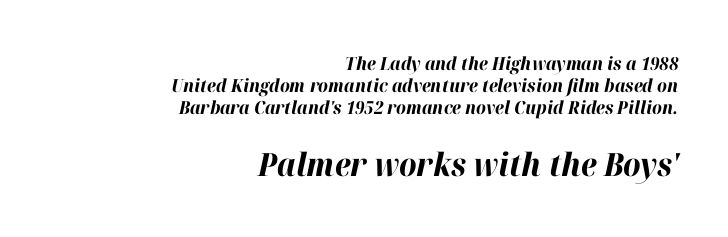
{"italic": "yes", "lean": "right", "slant_degrees": 12, "bold": "yes", "weight": "bold", "width": "normal", "stroke_contrast": "high", "x_height": "medium", "monospaced": "no", "underline": "no", "align": "right", "line_spacing_ratio": 1.22, "letter_spacing": "normal", "letter_spacing_em": 0.0, "larger_block": "second", "size_ratio": 1.78, "glyph_px": 32}
